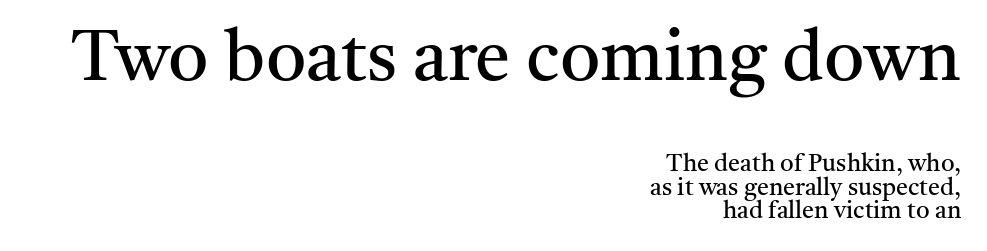
{"serif": "yes", "italic": "no", "bold": "no", "weight": "regular", "width": "normal", "stroke_contrast": "medium", "x_height": "medium", "monospaced": "no", "underline": "no", "align": "right", "line_spacing": "tight", "line_spacing_ratio": 0.98, "letter_spacing": "normal", "letter_spacing_em": 0.0, "larger_block": "first", "size_ratio": 2.96, "glyph_px": 71}
